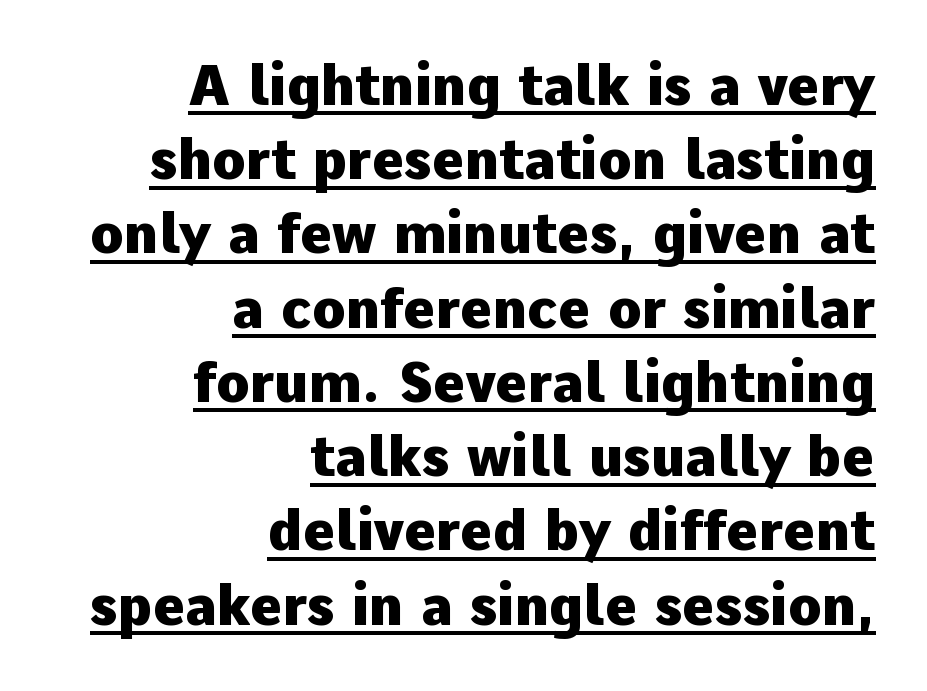
{"serif": "no", "italic": "no", "bold": "yes", "weight": "heavy", "width": "normal", "stroke_contrast": "low", "x_height": "medium", "monospaced": "no", "underline": "yes", "align": "right", "line_spacing": "normal", "line_spacing_ratio": 1.35, "letter_spacing": "normal", "letter_spacing_em": 0.0, "glyph_px": 55}
